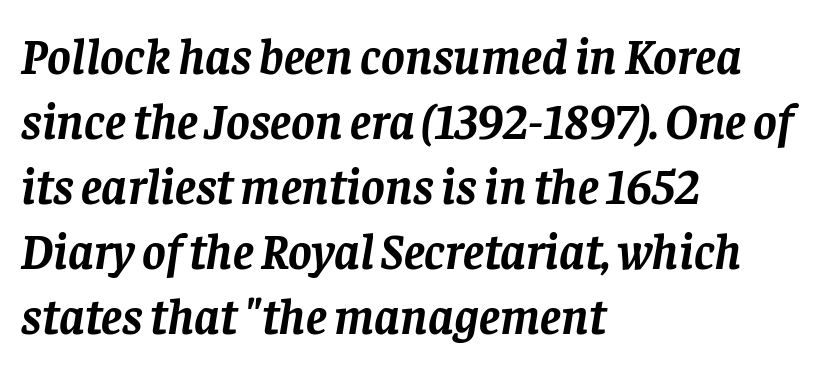
The image shows 50 px semibold serif type, italic (leaning right); set left-aligned, normal line spacing (1.3x), normal letter spacing, not underlined; low stroke contrast and a large x-height.
